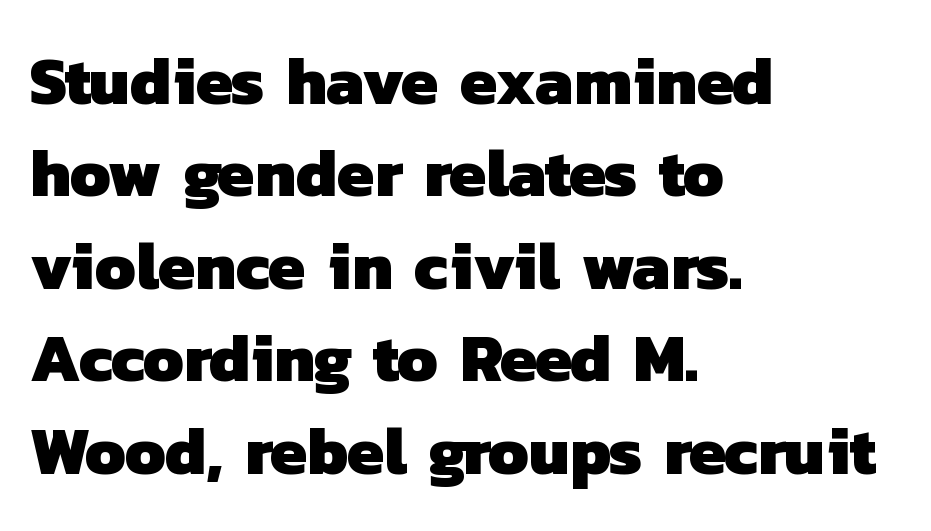
{"serif": "no", "bold": "yes", "weight": "heavy", "width": "normal", "stroke_contrast": "low", "x_height": "medium", "monospaced": "no", "underline": "no", "align": "left", "line_spacing": "normal", "line_spacing_ratio": 1.38, "letter_spacing": "normal", "letter_spacing_em": 0.0, "glyph_px": 67}
